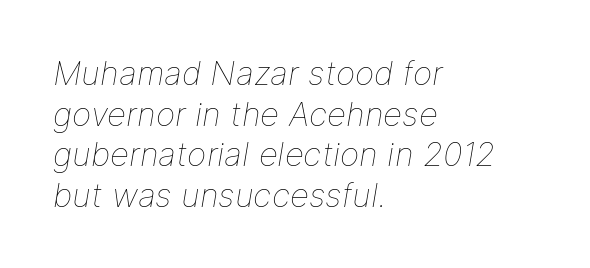
The image shows 33 px thin type, italic (leaning right); set left-aligned, line spacing 1.23x, normal letter spacing, not underlined; low stroke contrast and a medium x-height.
